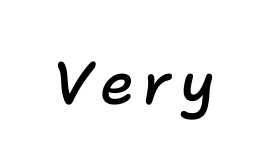
{"italic": "yes", "lean": "right", "slant_degrees": 11, "bold": "semi", "weight": "semibold", "width": "normal", "stroke_contrast": "low", "x_height": "medium", "monospaced": "no", "underline": "no", "glyph_px": 60}
